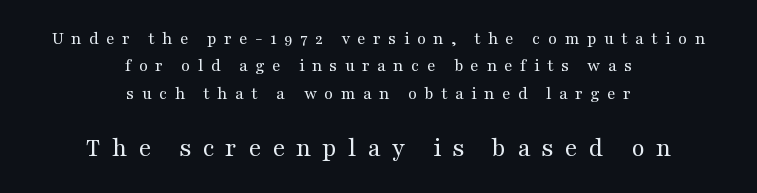
The image shows 27 px text type, upright; set centered, normal line spacing (1.52x), unusually wide letter spacing (+0.41 em), not underlined; the second (bottom) block is 1.5x larger.
